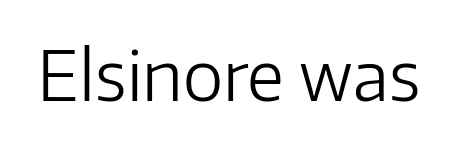
Weight: in the light-to-regular range. Quick note: underline off. The axis of the letterforms is exactly vertical. Think of a printed novel: that variable character pitch is what you see here. Check where the strokes stop: nothing finishes them off — pure sans. The line texture is even and compact thanks to regular tracking.
